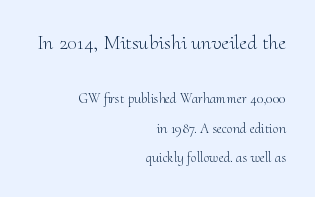
Ascenders rise straight up at ninety degrees. These lines keep a tight, regular rhythm from letter to letter. Letters rest on an invisible, unmarked baseline. Two sizes are in play, and the larger belongs to the first block.
